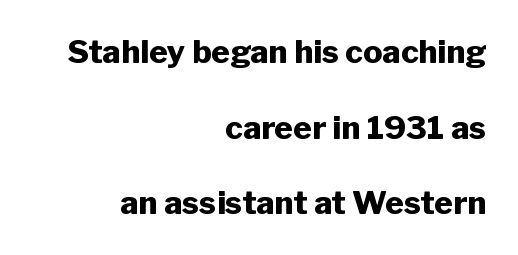
Any mark beneath the type? The region is blank. Observe the absence of serifs on each vertical stroke in this sample. One glance says open: line gaps are wider than usual. Is this a fixed-width face? No — the glyphs have proportional, varying widths.
